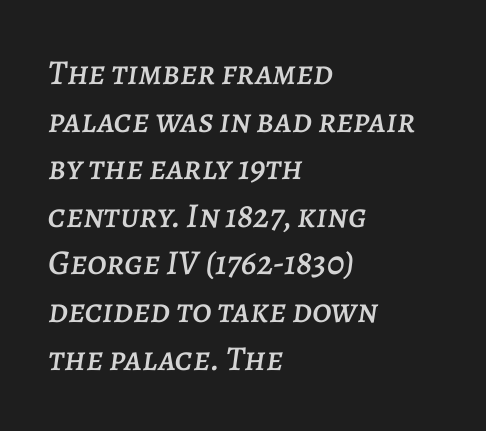
The image shows 35 px text type, italic (leaning right); set left-aligned, normal line spacing (1.36x), normal letter spacing, not underlined; low stroke contrast and a large x-height.
